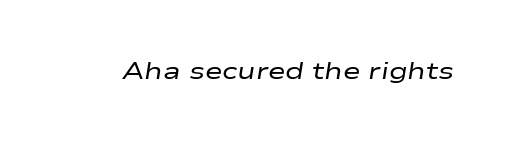
It's the slanting kind of type. Only glyphs here, with clear space below each row. No chunkiness to these letters — they're not bold. What stands out about the letter spacing? Nothing — it is the standard amount.
